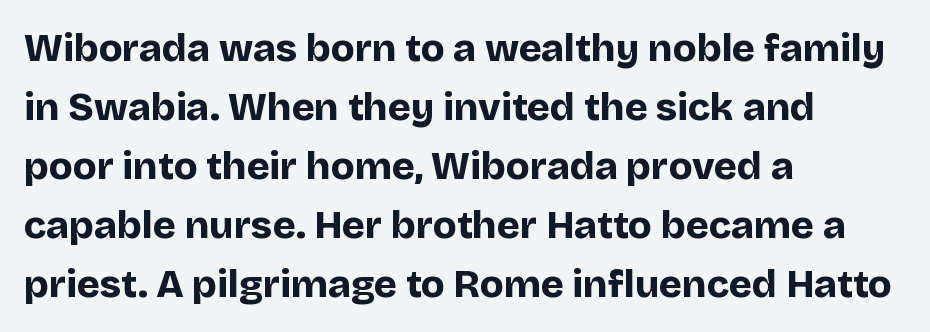
Bare-footed words on every line. Think of a printed novel: that variable character pitch is what you see here. Heavy, bold letterforms. The tracking reads as untouched default to a designer's eye. The rag falls on the right side of this text block.
